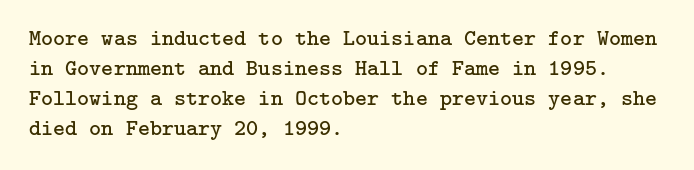
{"italic": "no", "bold": "no", "underline": "no", "align": "left", "line_spacing": "normal", "line_spacing_ratio": 1.3, "letter_spacing": "normal", "letter_spacing_em": 0.0, "glyph_px": 23}
